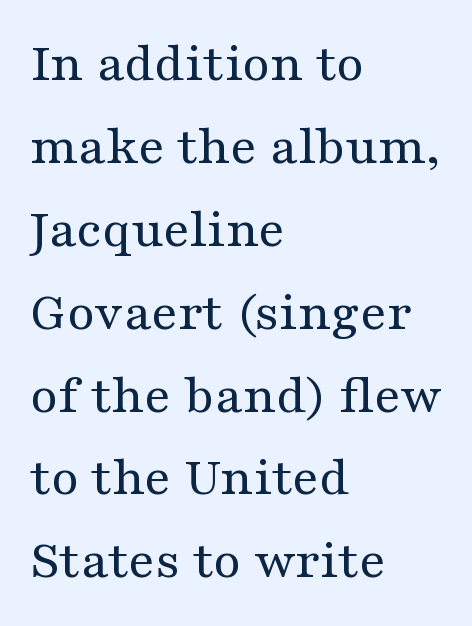
Horizontal bands of white between lines are of average thickness. The typeface has the unassuming heft of standard copy or less. How are the letters spaced? Ordinarily, with no added tracking. Looks like regular typesetting: each glyph gets only the width it needs. The gap between lines stays unmarked.
